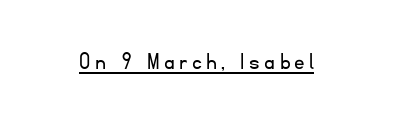
{"italic": "no", "bold": "no", "underline": "yes", "glyph_px": 26}
